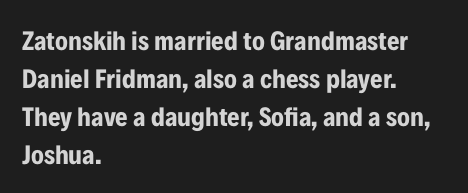
Q: Is the text bold? A: Yes.
Q: Is the text italic (slanted)? A: No, it is upright.
Q: Is the text underlined? A: No.
Q: How is the paragraph aligned? A: Left-aligned.
Q: Is the spacing between letters normal or unusually wide? A: Normal.
Q: Is the spacing between lines tight, normal or loose? A: Normal.
